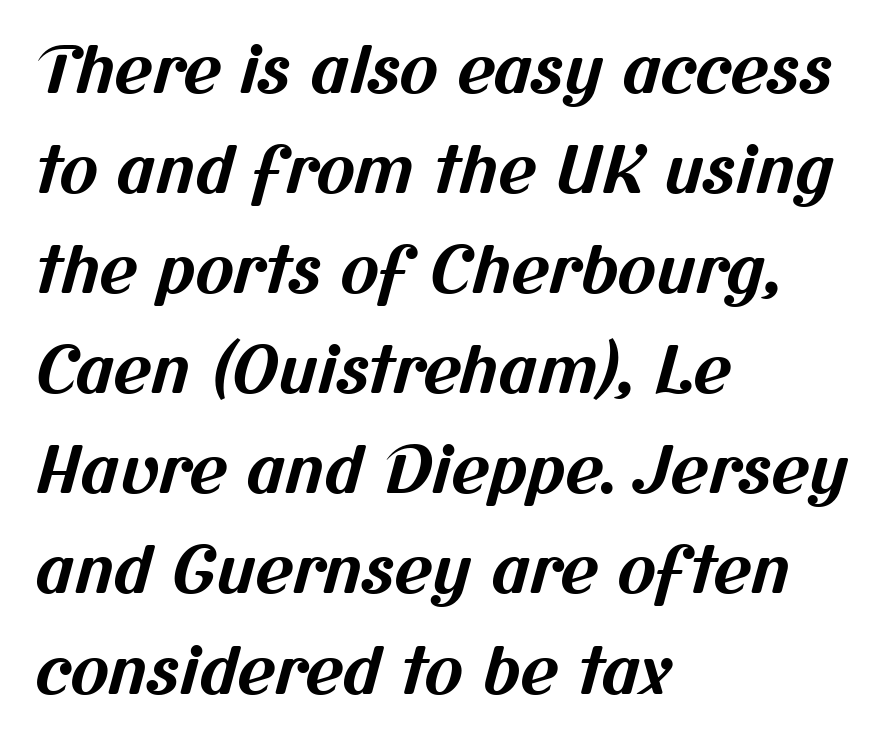
The image shows 65 px bold sans-serif type; set left-aligned, normal line spacing (1.54x), normal letter spacing, not underlined; medium stroke contrast and a medium x-height.
